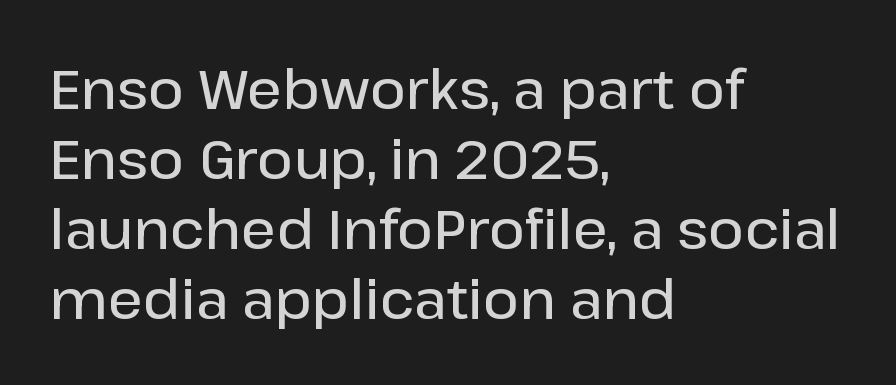
{"serif": "no", "italic": "no", "bold": "semi", "weight": "semibold", "width": "normal", "stroke_contrast": "low", "x_height": "medium", "monospaced": "no", "underline": "no", "align": "left", "line_spacing": "normal", "line_spacing_ratio": 1.27, "letter_spacing": "normal", "letter_spacing_em": 0.0, "glyph_px": 55}
